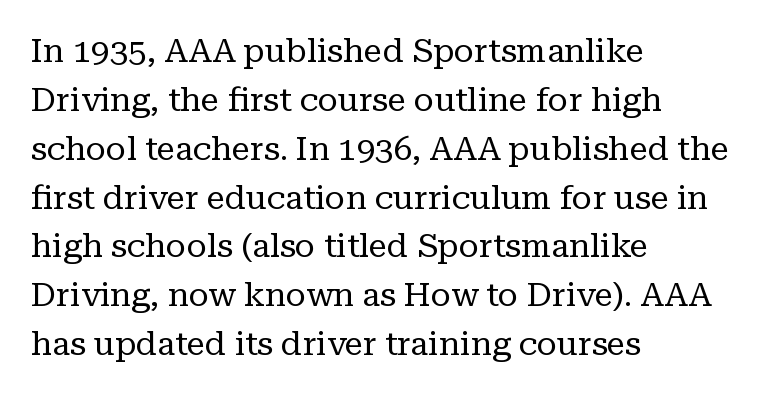
Does extra space separate the letters? No, they use regular spacing. The line-height multiplier appears to be the usual default. The weight would be labelled regular, book, light, or lighter still. Small tapered or slab feet sit at the stroke ends, so this counts as serif. Unmarked baselines from the first word to the last. The letters stand upright; this is a roman face.
